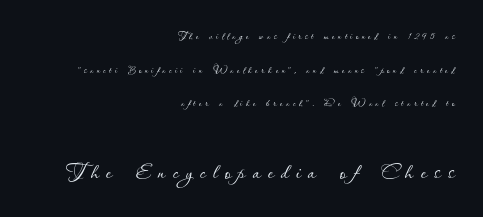
The image shows 31 px thin type; set right-aligned, loose line spacing (2.4x), unusually wide letter spacing (+0.22 em), not underlined; the second (bottom) block is 2.21x larger; low stroke contrast and a small x-height.
